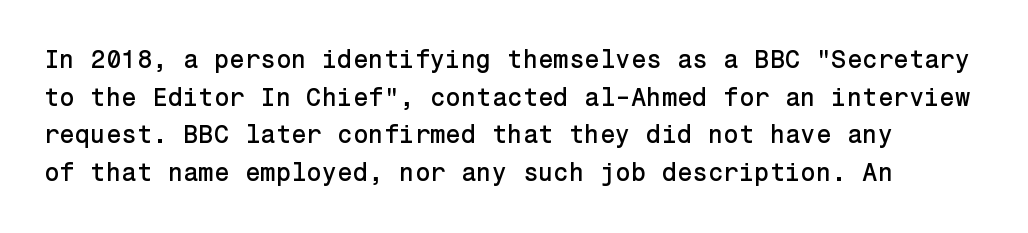
The image shows 25 px text type, upright; set normal line spacing (1.51x), normal letter spacing, not underlined.
